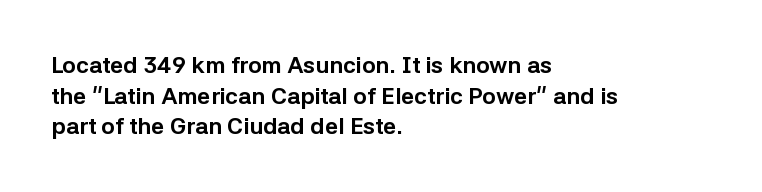
The image shows 23 px bold type, upright; set left-aligned, normal line spacing (1.33x), normal letter spacing, not underlined.
